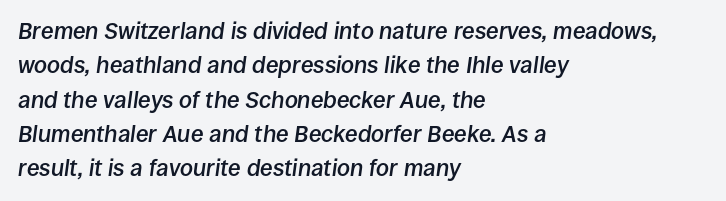
{"italic": "yes", "lean": "right", "slant_degrees": 8, "bold": "semi", "underline": "no", "align": "left", "line_spacing": "normal", "line_spacing_ratio": 1.49, "letter_spacing": "normal", "letter_spacing_em": 0.0, "glyph_px": 23}
